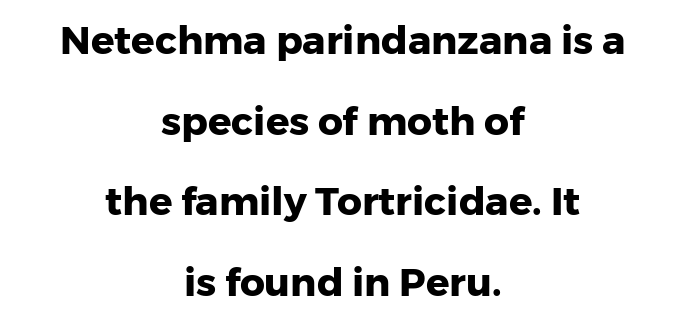
The passage shown is typeset with a sans-serif family. Notice the wide empty band between every row — that's loose leading. The face used here is rendered with its standard letterfit. These lines are rendered in a variable-pitch font. The passage shown is not underscored anywhere. In terms of posture, this sample is upright.
